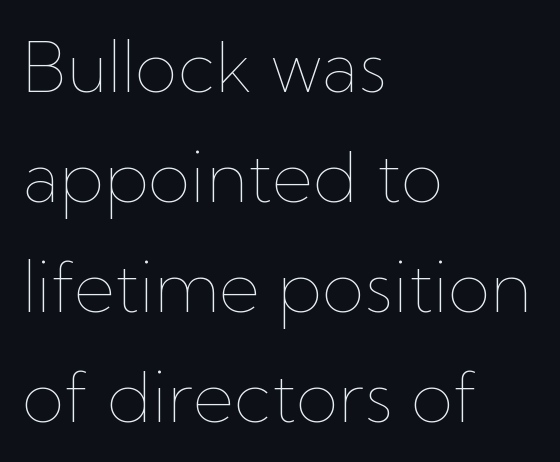
The space beneath each line is pristine and unruled. The gaps between neighbouring characters are ordinary and unremarkable. Each letter keeps its own natural width here, so spacing adapts to shape. Ordinary non-slanted type is in use. Heft: none added — not bold. How would I describe the line gaps? Plain and ordinary.
